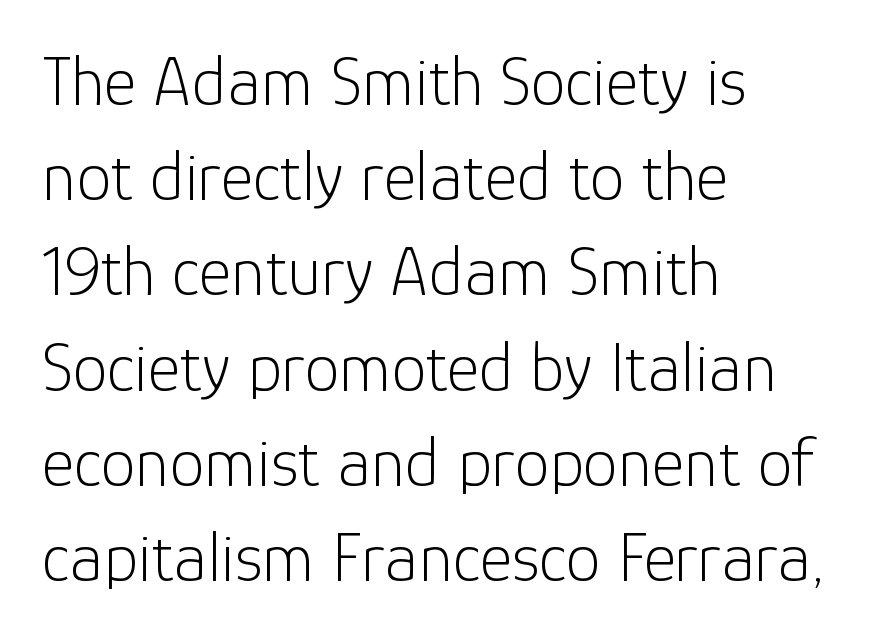
{"serif": "no", "italic": "no", "bold": "no", "weight": "light", "width": "normal", "stroke_contrast": "low", "x_height": "medium", "monospaced": "no", "underline": "no", "align": "left", "line_spacing": "normal", "line_spacing_ratio": 1.36, "letter_spacing": "normal", "letter_spacing_em": 0.0, "glyph_px": 70}
